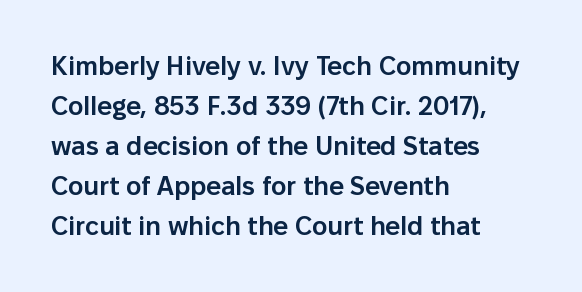
Leading matches the norm, producing a regular column. The passage is arranged the way most books set body copy — flush left. Anything drawn beneath the words? Only blank space. Typesetter's note: demi weight, one step under bold.
